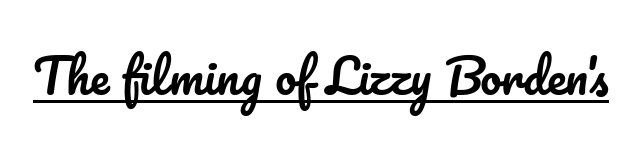
The letters sit at their default tracking, neither squeezed nor spread. The rendering uses natural spacing where letterforms have individual widths. Notice how a bar underscores the lettering throughout.
